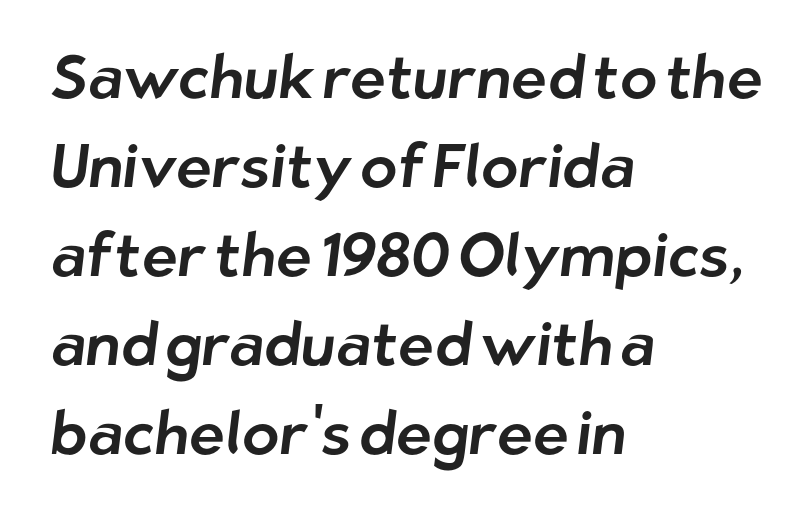
The image shows 61 px sans-serif type; set left-aligned, normal line spacing (1.46x), normal letter spacing, not underlined; low stroke contrast and a medium x-height.
